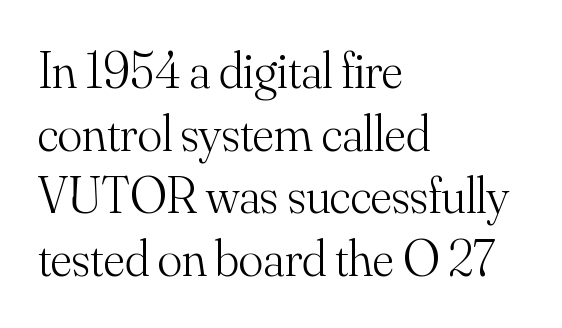
Type without underlining. Is the block centered? No — it sits flush against the left margin. Looks like regular typesetting: each glyph gets only the width it needs. The type family on display is of the serif kind. Standard letterfit; no display-style spreading of the glyphs.
